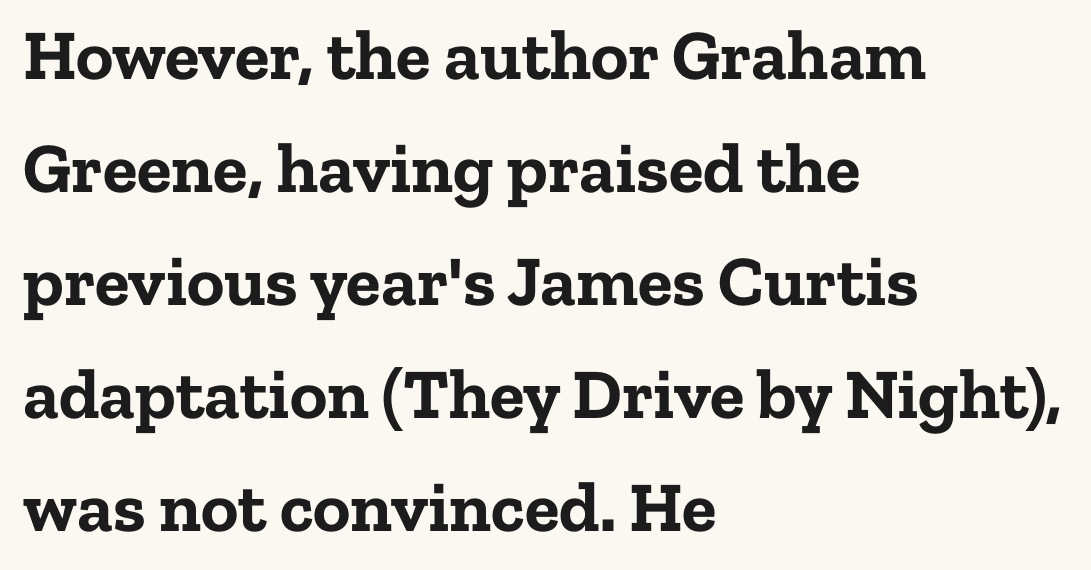
{"serif": "yes", "italic": "no", "bold": "yes", "weight": "bold", "width": "normal", "stroke_contrast": "low", "x_height": "medium", "monospaced": "no", "underline": "no", "align": "left", "line_spacing": "normal", "line_spacing_ratio": 1.59, "letter_spacing": "normal", "letter_spacing_em": 0.0, "glyph_px": 71}
